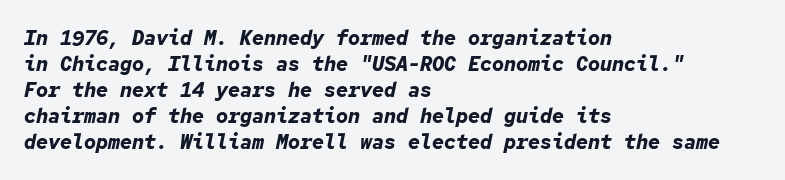
{"italic": "yes", "lean": "right", "slant_degrees": 12, "bold": "yes", "underline": "no", "align": "left", "line_spacing": "normal", "line_spacing_ratio": 1.3, "letter_spacing": "normal", "letter_spacing_em": 0.0, "glyph_px": 20}
